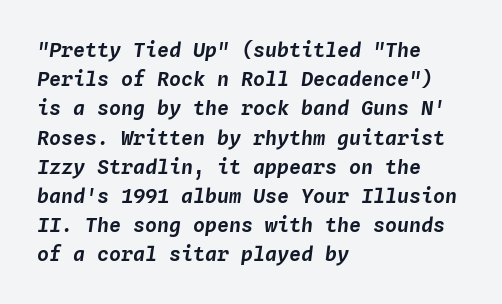
{"italic": "yes", "lean": "right", "slant_degrees": 4, "underline": "no", "align": "left", "line_spacing": "normal", "line_spacing_ratio": 1.46, "letter_spacing": "normal", "letter_spacing_em": 0.0, "glyph_px": 20}
